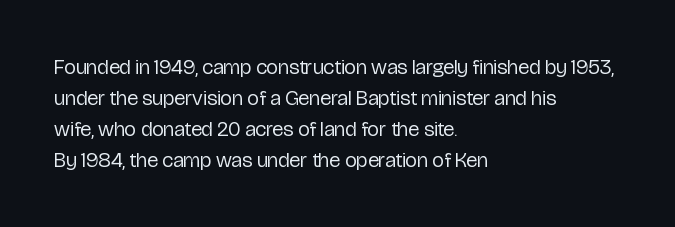
{"italic": "no", "bold": "no", "underline": "no", "align": "left", "line_spacing": "normal", "line_spacing_ratio": 1.47, "letter_spacing": "normal", "letter_spacing_em": 0.0, "glyph_px": 21}
